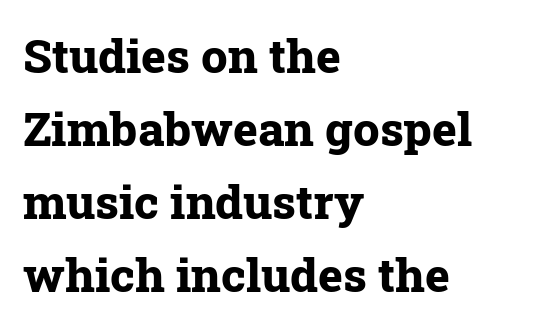
The image shows 47 px bold serif type, upright; set left-aligned, normal line spacing (1.55x), normal letter spacing, not underlined; low stroke contrast and a medium x-height.
